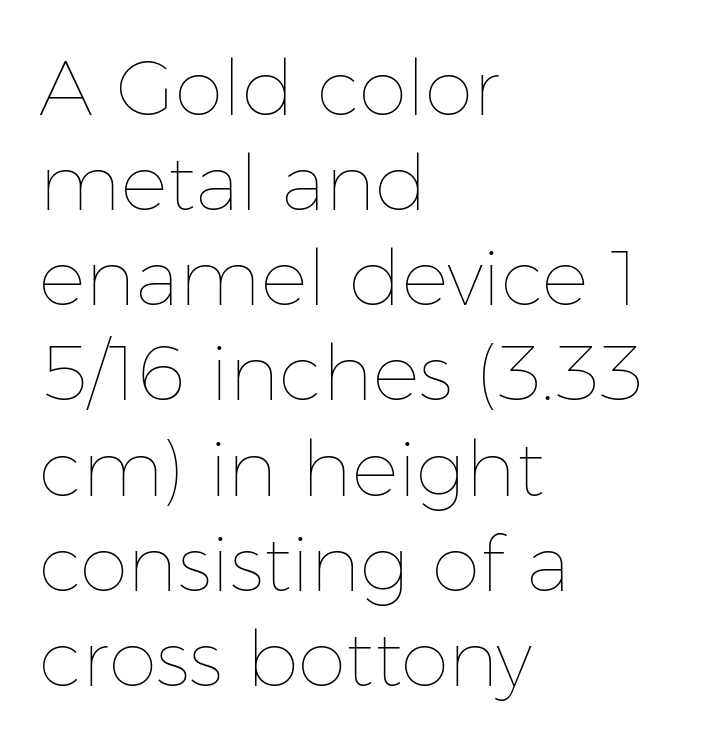
{"italic": "no", "bold": "no", "weight": "thin", "width": "normal", "stroke_contrast": "low", "x_height": "medium", "monospaced": "no", "underline": "no", "align": "left", "line_spacing_ratio": 1.22, "letter_spacing": "normal", "letter_spacing_em": 0.0, "glyph_px": 78}
